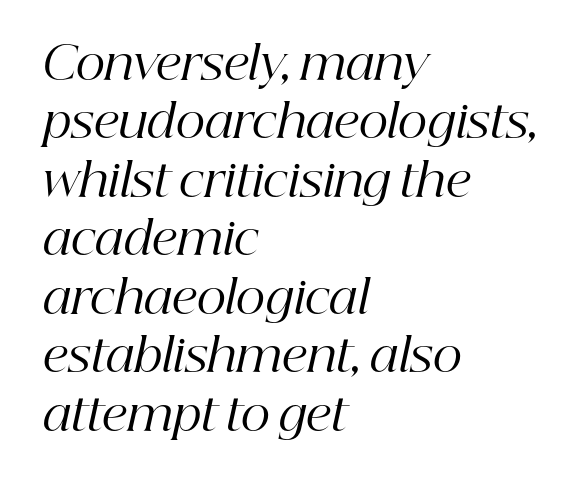
The lines are quadded left. A typesetter would call this proportional, since set widths differ per character. The string is rendered with underlining switched off. Compared with typical body copy, the letter spacing here is the same.
